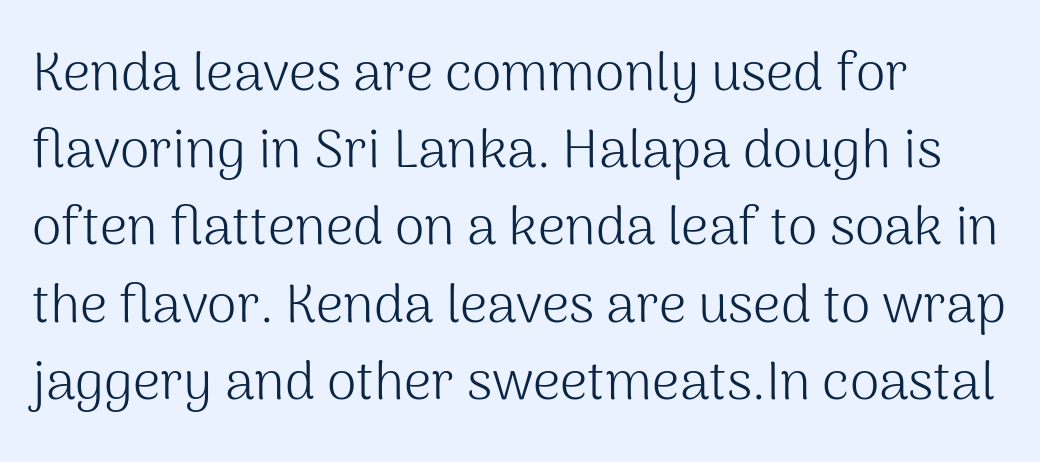
Weight: in the light-to-regular range. This sample uses a sans-serif face. Does the copy run flush right? No — it runs flush left. The face used here is proportionally spaced, like ordinary book or web type. Italic: no, the glyphs are upright roman. The string is rendered with underlining switched off.
